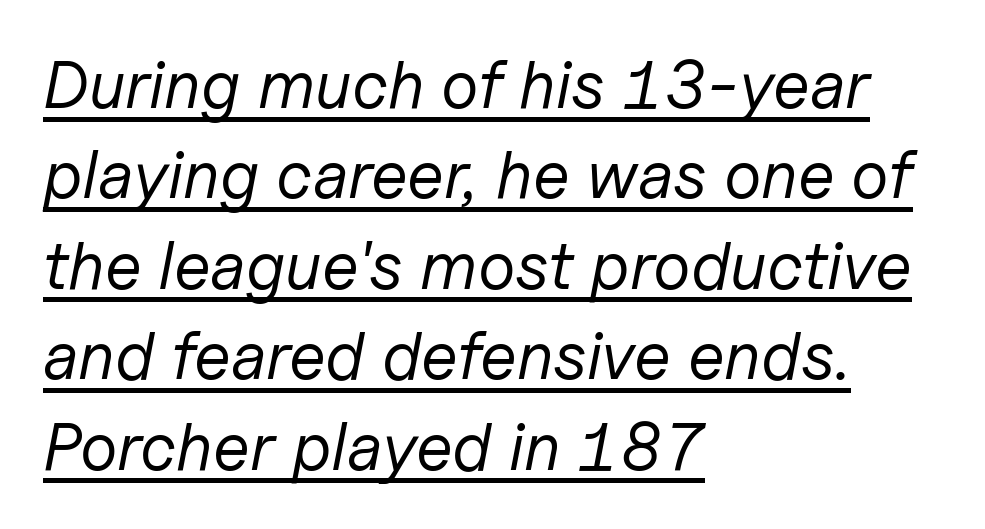
Q: Is the text bold? A: No.
Q: Is the text italic (slanted)? A: Yes, it leans right by about 11 degrees.
Q: Is the text underlined? A: Yes.
Q: How is the paragraph aligned? A: Left-aligned.
Q: Is the spacing between letters normal or unusually wide? A: Normal.
Q: Is the spacing between lines tight, normal or loose? A: Normal.
Q: Width (condensed, normal, or wide)? A: Normal.
Q: Stroke contrast? A: Low.
Q: x-height? A: Medium.
Q: Monospaced? A: No.
